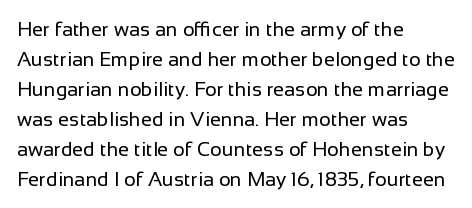
The face looks like a standard text weight, possibly lighter. A normal amount of white space separates one row of letters from the next. Line beginnings align vertically; line endings do not. The horizontal fit of the characters is conventional and even. The passage shown is not underscored anywhere.
